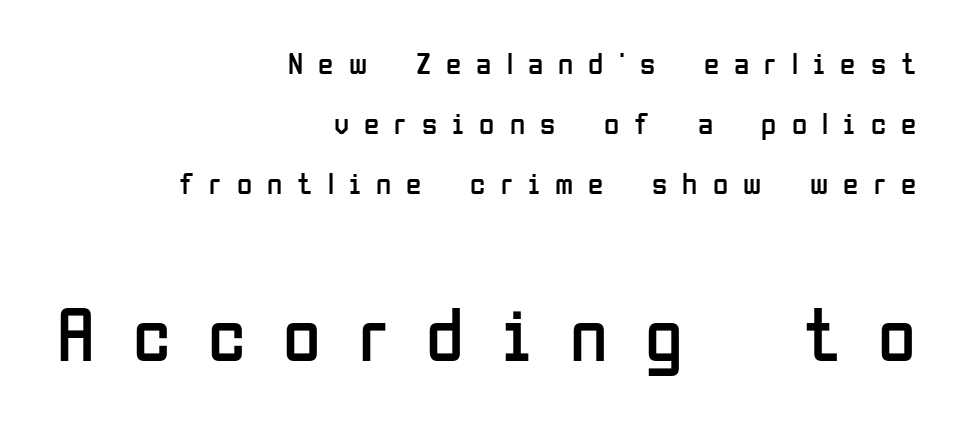
{"serif": "no", "italic": "no", "bold": "no", "weight": "regular", "width": "condensed", "stroke_contrast": "low", "x_height": "medium", "monospaced": "no", "underline": "no", "align": "right", "line_spacing": "loose", "line_spacing_ratio": 1.94, "letter_spacing": "wide", "letter_spacing_em": 0.49, "larger_block": "second", "size_ratio": 2.48, "glyph_px": 77}
